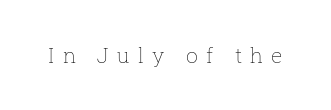
{"italic": "no", "bold": "no", "underline": "no", "letter_spacing": "wide", "letter_spacing_em": 0.39, "glyph_px": 21}
